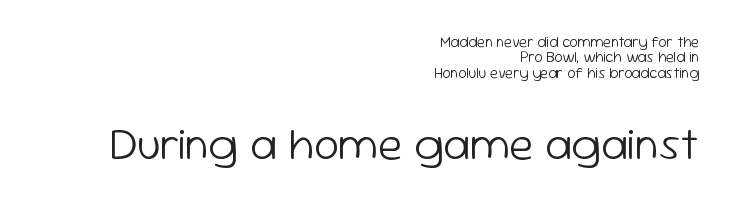
The image shows 45 px light sans-serif type, upright; set right-aligned, tight line spacing (1.02x), normal letter spacing, not underlined; the second (bottom) block is 3.0x larger; low stroke contrast and a medium x-height.
